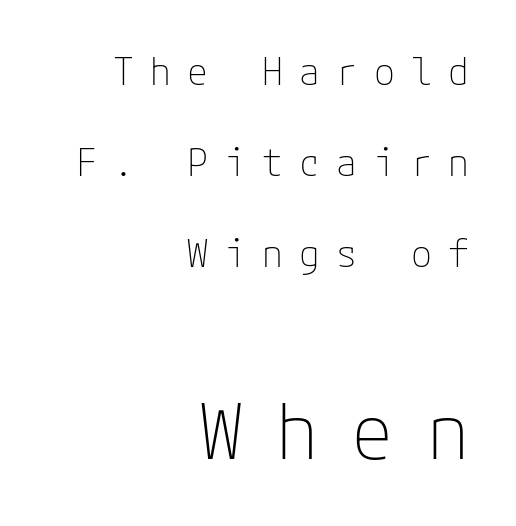
{"serif": "no", "italic": "no", "bold": "no", "weight": "thin", "width": "normal", "stroke_contrast": "low", "x_height": "medium", "underline": "no", "align": "right", "line_spacing": "loose", "line_spacing_ratio": 2.4, "letter_spacing": "wide", "letter_spacing_em": 0.43, "larger_block": "second", "size_ratio": 2.03, "glyph_px": 77}
